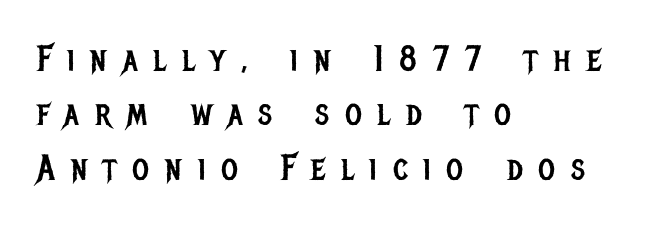
Q: Is the text bold? A: No.
Q: Is the text italic (slanted)? A: No, it is upright.
Q: Is the typeface a serif or a sans-serif typeface? A: Sans-serif.
Q: Is the text underlined? A: No.
Q: How is the paragraph aligned? A: Left-aligned.
Q: Is the spacing between letters normal or unusually wide? A: Unusually wide.
Q: Is the spacing between lines tight, normal or loose? A: Normal.
Q: Width (condensed, normal, or wide)? A: Condensed.
Q: Stroke contrast? A: Low.
Q: x-height? A: Large.
Q: Monospaced? A: No.
